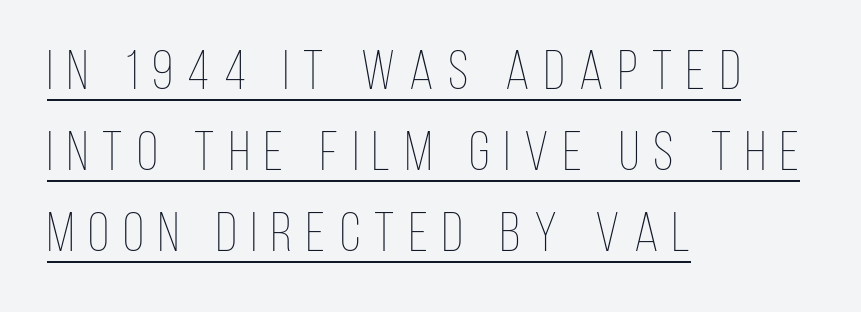
{"italic": "no", "bold": "no", "weight": "thin", "width": "condensed", "stroke_contrast": "low", "x_height": "large", "monospaced": "no", "underline": "yes", "align": "left", "line_spacing": "normal", "line_spacing_ratio": 1.47, "letter_spacing": "wide", "letter_spacing_em": 0.26, "glyph_px": 55}
